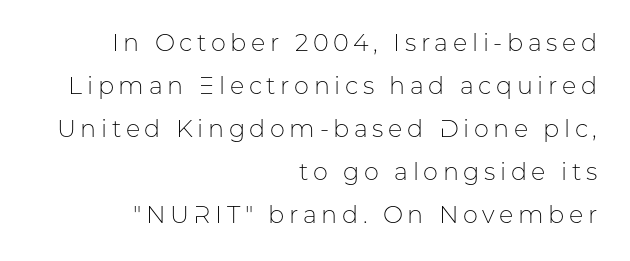
The image shows 24 px text type, upright; set right-aligned, line spacing 1.79x, not underlined.
